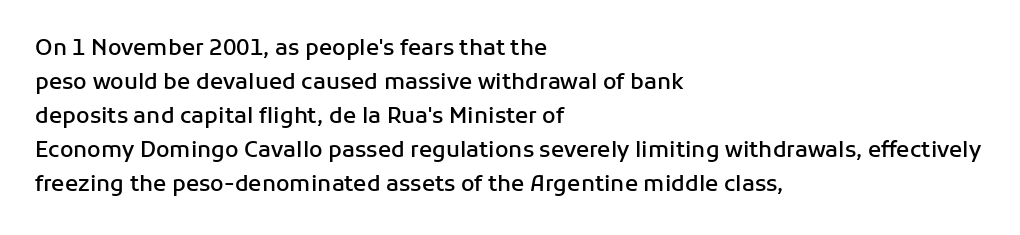
Notice how the stems are strictly vertical — no italics here. The passage shown has conventional tracking throughout. As a designer I'd log this as weight 600, semibold. Line beginnings align vertically; line endings do not.
